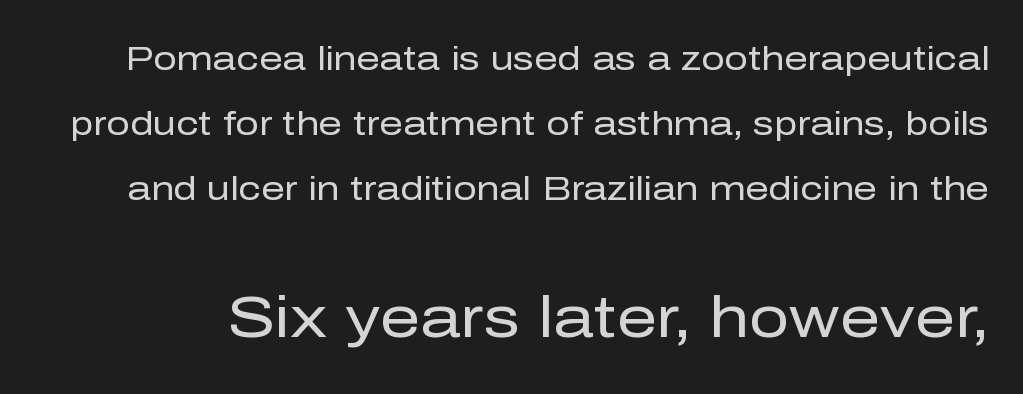
Q: Is the text bold? A: No.
Q: Is the text italic (slanted)? A: No, it is upright.
Q: Is the typeface a serif or a sans-serif typeface? A: Sans-serif.
Q: Is the text underlined? A: No.
Q: Is the spacing between letters normal or unusually wide? A: Normal.
Q: Is the spacing between lines tight, normal or loose? A: Loose.
Q: Which block of text is set in a larger size, the first (top) or the second (bottom)? A: The second (bottom) one.
Q: Width (condensed, normal, or wide)? A: Normal.
Q: Stroke contrast? A: Low.
Q: x-height? A: Medium.
Q: Monospaced? A: No.
